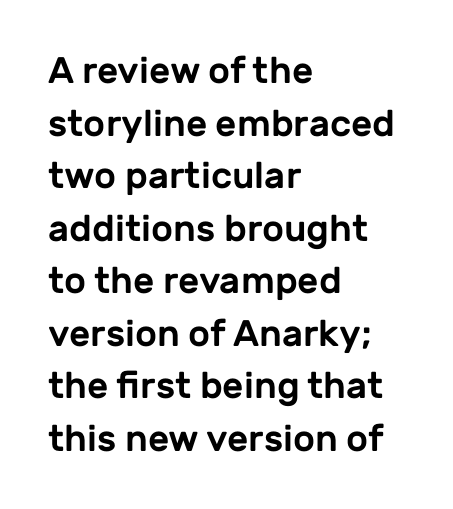
Q: Is the text italic (slanted)? A: No, it is upright.
Q: Is the typeface a serif or a sans-serif typeface? A: Sans-serif.
Q: Is the text underlined? A: No.
Q: How is the paragraph aligned? A: Left-aligned.
Q: Is the spacing between letters normal or unusually wide? A: Normal.
Q: Is the spacing between lines tight, normal or loose? A: Normal.
Q: Width (condensed, normal, or wide)? A: Normal.
Q: Stroke contrast? A: Low.
Q: x-height? A: Medium.
Q: Monospaced? A: No.
